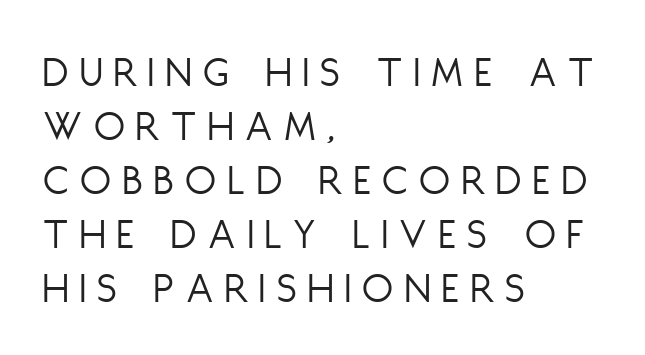
The image shows 45 px light, condensed sans-serif type, upright; set left-aligned, line spacing 1.2x, unusually wide letter spacing (+0.26 em), not underlined; low stroke contrast and a large x-height.
